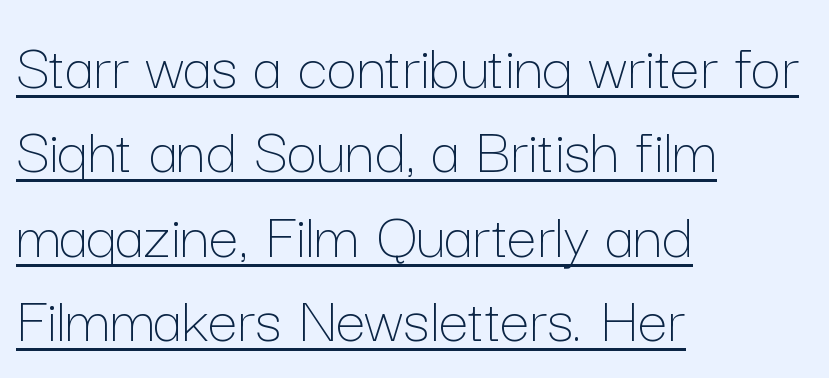
Q: Is the text bold? A: No.
Q: Is the text italic (slanted)? A: No, it is upright.
Q: Is the text underlined? A: Yes.
Q: How is the paragraph aligned? A: Left-aligned.
Q: Is the spacing between letters normal or unusually wide? A: Normal.
Q: Is the spacing between lines tight, normal or loose? A: Normal.
Q: Width (condensed, normal, or wide)? A: Normal.
Q: Stroke contrast? A: Low.
Q: x-height? A: Medium.
Q: Monospaced? A: No.
